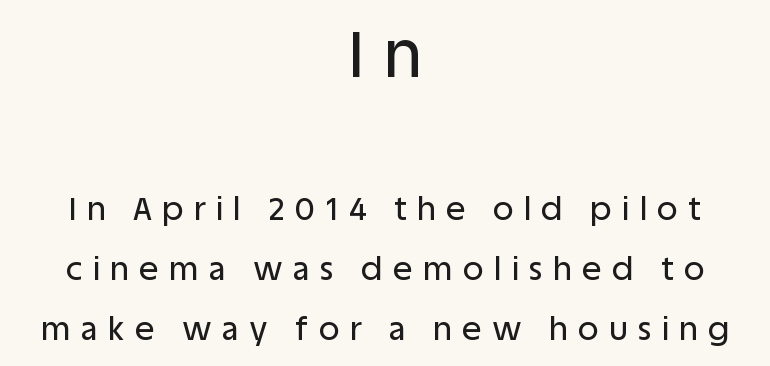
The image shows 64 px sans-serif type, upright; set centered, line spacing 1.88x, unusually wide letter spacing (+0.33 em), not underlined; the first (top) block is 2.0x larger; low stroke contrast and a large x-height.
